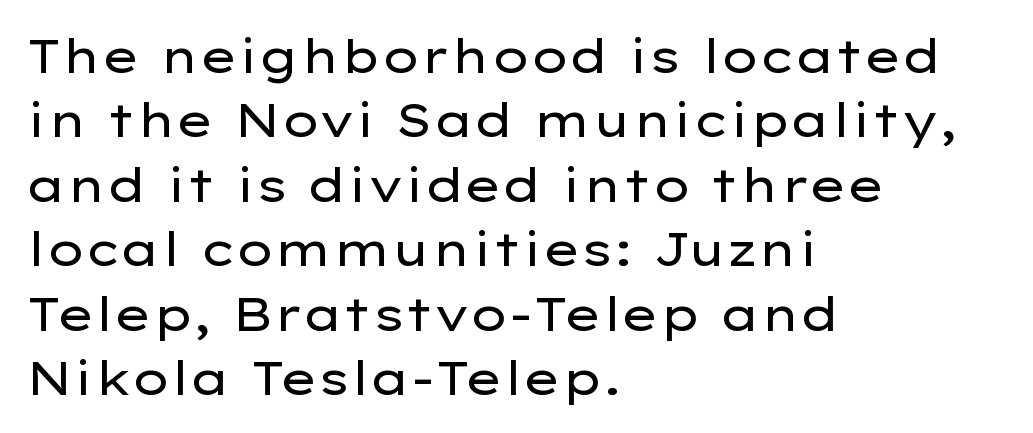
Q: Is the text bold? A: No.
Q: Is the text italic (slanted)? A: No, it is upright.
Q: Is the typeface a serif or a sans-serif typeface? A: Sans-serif.
Q: Is the text underlined? A: No.
Q: How is the paragraph aligned? A: Left-aligned.
Q: Is the spacing between letters normal or unusually wide? A: Normal.
Q: Is the spacing between lines tight, normal or loose? A: Normal.
Q: Width (condensed, normal, or wide)? A: Wide.
Q: Stroke contrast? A: Low.
Q: x-height? A: Medium.
Q: Monospaced? A: No.
